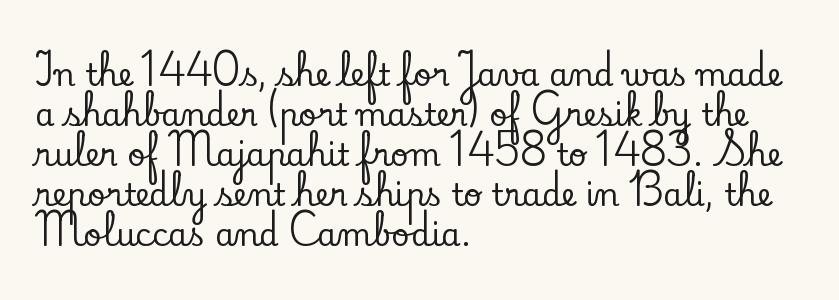
Q: Is the text italic (slanted)? A: No, it is upright.
Q: Is the typeface a serif or a sans-serif typeface? A: Serif.
Q: Is the text underlined? A: No.
Q: How is the paragraph aligned? A: Left-aligned.
Q: Is the spacing between letters normal or unusually wide? A: Normal.
Q: Is the spacing between lines tight, normal or loose? A: Normal.
Q: Width (condensed, normal, or wide)? A: Normal.
Q: Stroke contrast? A: Low.
Q: x-height? A: Small.
Q: Monospaced? A: No.
